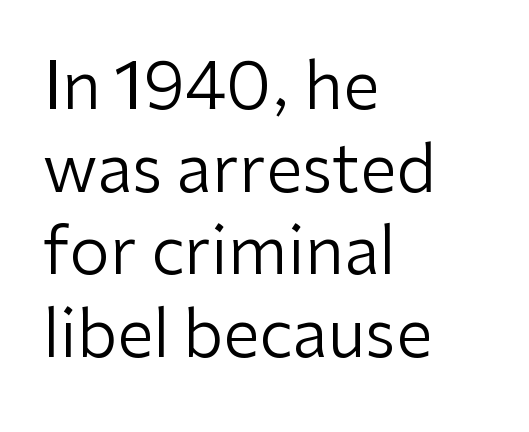
Q: Is the text bold? A: No.
Q: Is the text italic (slanted)? A: No, it is upright.
Q: Is the typeface a serif or a sans-serif typeface? A: Sans-serif.
Q: Is the text underlined? A: No.
Q: How is the paragraph aligned? A: Left-aligned.
Q: Is the spacing between letters normal or unusually wide? A: Normal.
Q: Is the spacing between lines tight, normal or loose? A: Normal.
Q: Width (condensed, normal, or wide)? A: Normal.
Q: Stroke contrast? A: Low.
Q: x-height? A: Medium.
Q: Monospaced? A: No.
